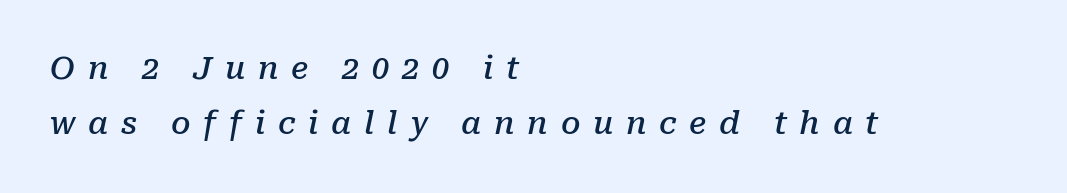
The face used here is seriffed, in the tradition of book romans. Emphasis-style slanted type is in use. Think of a printed novel: that variable character pitch is what you see here. The strip under each line holds only bare page. The tracking jumps out immediately: characters are airy and widely separated.
